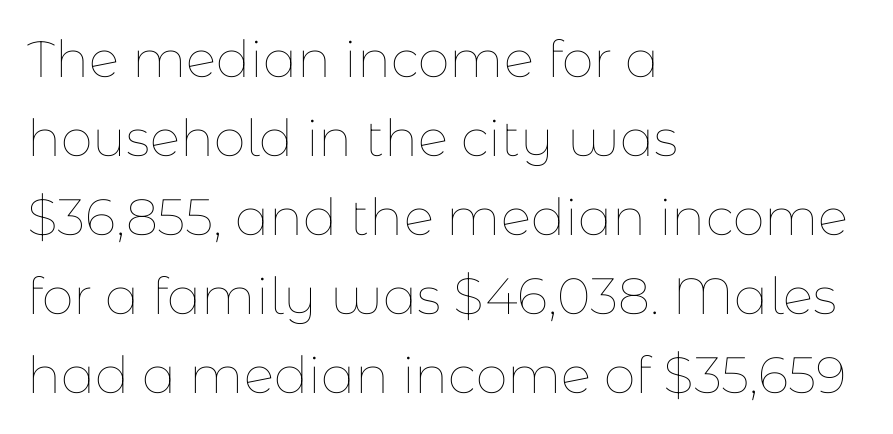
{"italic": "no", "bold": "no", "weight": "thin", "width": "normal", "stroke_contrast": "low", "x_height": "medium", "monospaced": "no", "underline": "no", "align": "left", "line_spacing": "normal", "line_spacing_ratio": 1.55, "letter_spacing": "normal", "letter_spacing_em": 0.0, "glyph_px": 51}
